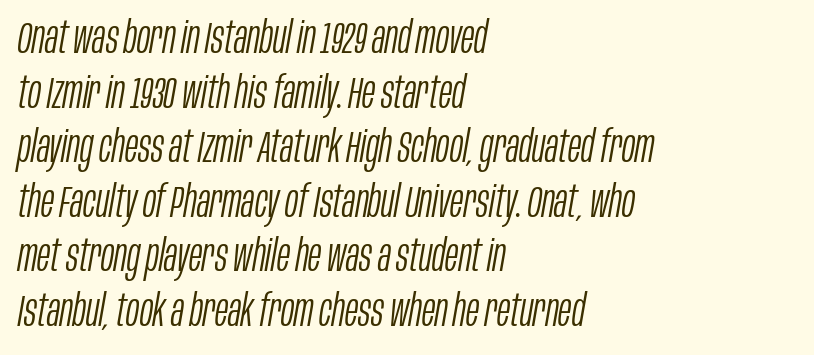
The face used here is proportionally spaced, like ordinary book or web type. Does extra space separate the letters? No, they use regular spacing. In terms of posture, this sample is oblique. Caption: face not bold, strokes unweighted. Only glyphs here, with clear space below each row. The paragraph has a hard left edge and a soft right edge.
